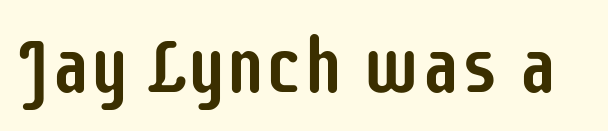
The string is rendered with underlining switched off. Each letter keeps its own natural width here, so spacing adapts to shape. Ordinary non-slanted type is in use. Does the type have serifs? No, each stem ends abruptly. Standard letterfit; no display-style spreading of the glyphs.
